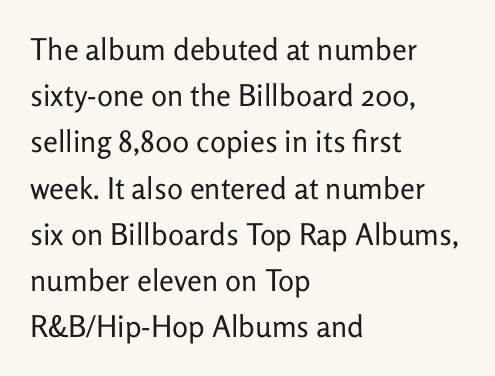
{"serif": "no", "italic": "no", "bold": "no", "weight": "regular", "width": "normal", "stroke_contrast": "low", "x_height": "medium", "monospaced": "no", "underline": "no", "align": "left", "line_spacing": "normal", "line_spacing_ratio": 1.54, "letter_spacing": "normal", "letter_spacing_em": 0.0, "glyph_px": 30}
